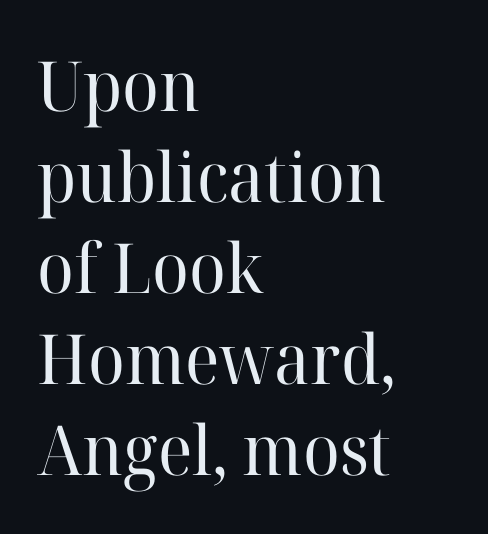
The image shows 69 px regular-weight serif type, upright; set left-aligned, normal line spacing (1.32x), normal letter spacing, not underlined; high stroke contrast and a medium x-height.
